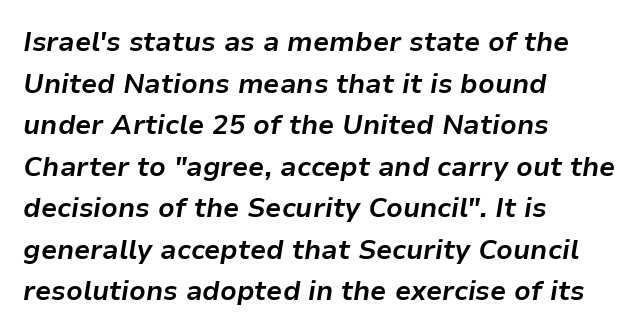
Q: Is the text bold? A: Yes.
Q: Is the text italic (slanted)? A: Yes, it leans right by about 9 degrees.
Q: Is the text underlined? A: No.
Q: How is the paragraph aligned? A: Left-aligned.
Q: Is the spacing between letters normal or unusually wide? A: Normal.
Q: Is the spacing between lines tight, normal or loose? A: Normal.
